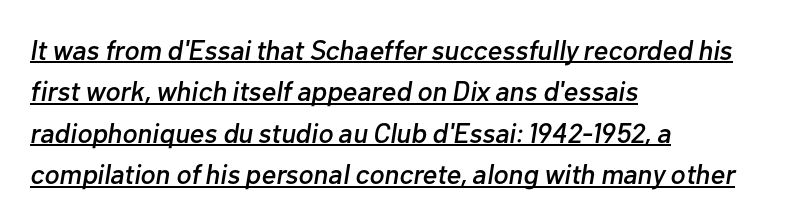
The image shows 28 px text type, italic (leaning right); set left-aligned, normal line spacing (1.48x), normal letter spacing, underlined; low stroke contrast and a medium x-height.
